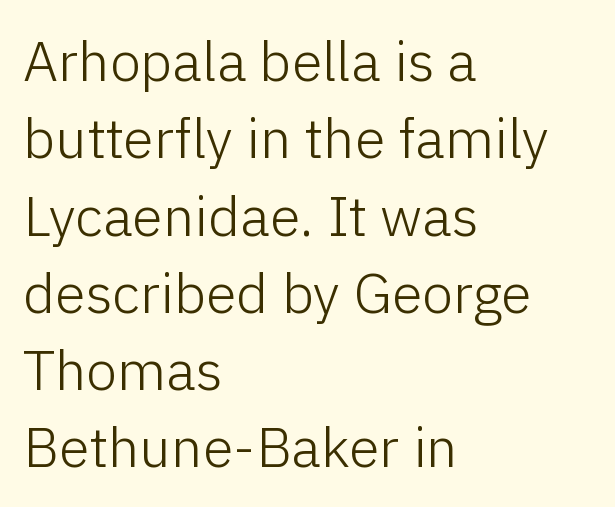
Where is the straight margin? On the left. The axis of the letterforms is exactly vertical. Is the stroke heavy? The answer is a plain regular-or-lighter. Underlining? Definitely not there.
